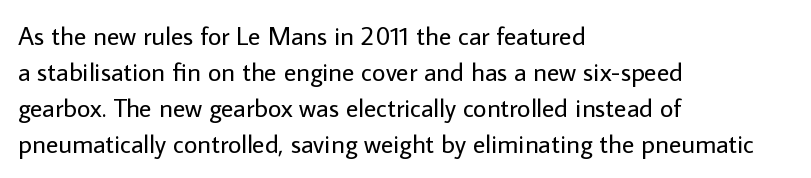
The characters are drawn with everyday or finer stroke widths. Line beginnings align vertically; line endings do not. Rule under the text: the space is simply empty. Words appear dense and cohesive because spacing is normal. Whoever set this chose a conventional vertical rhythm. Rendered with straight, roman letterforms.
